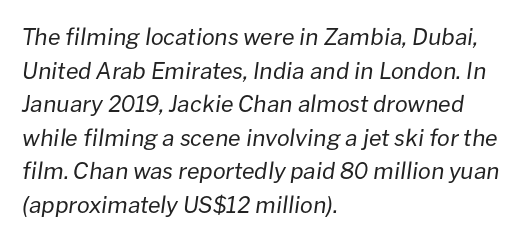
Q: Is the text bold? A: No.
Q: Is the text italic (slanted)? A: Yes, it leans right by about 8 degrees.
Q: Is the text underlined? A: No.
Q: How is the paragraph aligned? A: Left-aligned.
Q: Is the spacing between letters normal or unusually wide? A: Normal.
Q: Is the spacing between lines tight, normal or loose? A: Normal.
